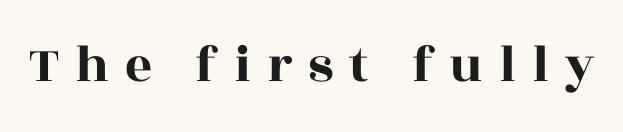
The letters are spread apart with noticeably loose tracking. The specimen omits any rule beneath the text block's lines. Here the designer chose a conventional face with non-uniform glyph widths. Every stem runs plumb, perpendicular to the baseline. The characters display serif detailing at their extremities.
